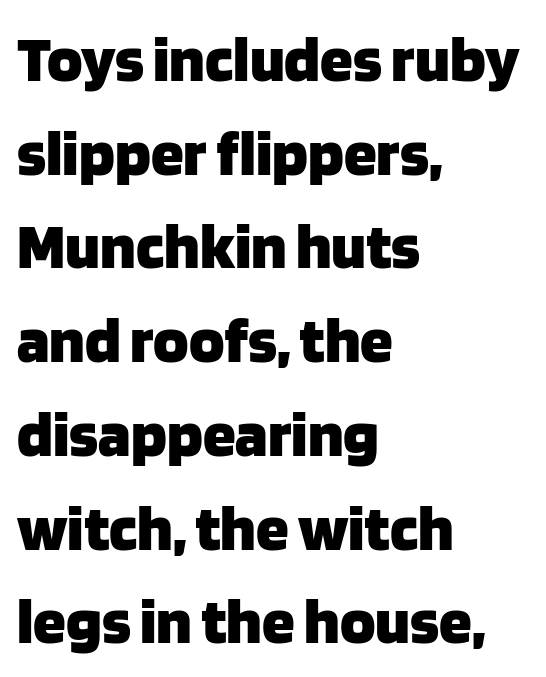
Q: Is the text bold? A: Yes.
Q: Is the text italic (slanted)? A: No, it is upright.
Q: Is the typeface a serif or a sans-serif typeface? A: Sans-serif.
Q: Is the text underlined? A: No.
Q: How is the paragraph aligned? A: Left-aligned.
Q: Is the spacing between letters normal or unusually wide? A: Normal.
Q: Is the spacing between lines tight, normal or loose? A: Normal.
Q: Width (condensed, normal, or wide)? A: Normal.
Q: Stroke contrast? A: Low.
Q: x-height? A: Large.
Q: Monospaced? A: No.
